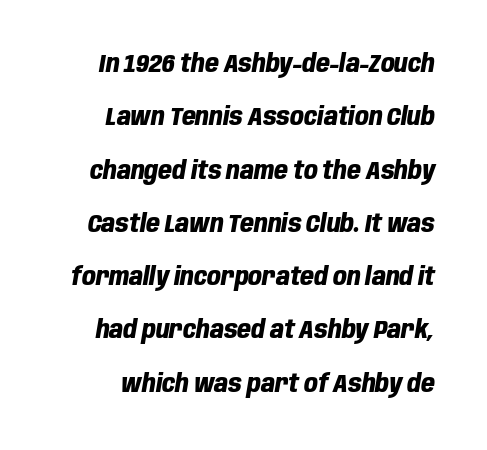
Q: Is the text bold? A: Yes.
Q: Is the text italic (slanted)? A: Yes, it leans right by about 10 degrees.
Q: Is the text underlined? A: No.
Q: Is the spacing between letters normal or unusually wide? A: Normal.
Q: Is the spacing between lines tight, normal or loose? A: Loose.
